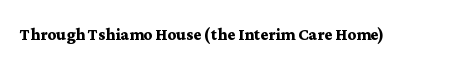
Q: Is the text bold? A: Yes.
Q: Is the text italic (slanted)? A: No, it is upright.
Q: Is the text underlined? A: No.
Q: Is the spacing between letters normal or unusually wide? A: Normal.
